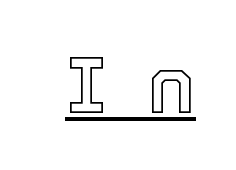
The image shows 80 px text type, upright; set unusually wide letter spacing (+0.5 em), underlined; a medium x-height.
